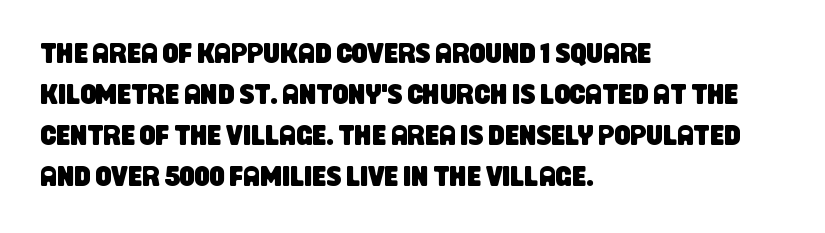
{"serif": "no", "width": "condensed", "stroke_contrast": "low", "x_height": "large", "monospaced": "no", "underline": "no", "align": "left", "line_spacing": "normal", "line_spacing_ratio": 1.47, "letter_spacing": "normal", "letter_spacing_em": 0.0, "glyph_px": 28}
